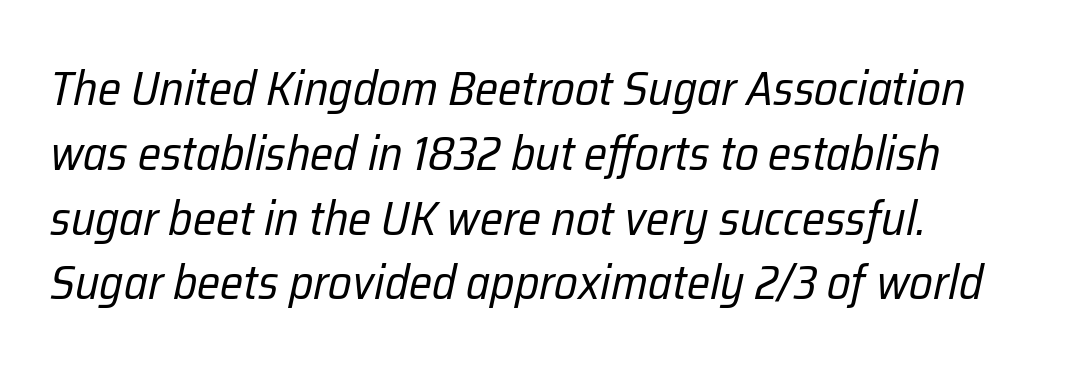
The image shows 48 px regular-weight, condensed type, italic (leaning right); set normal line spacing (1.35x), normal letter spacing, not underlined; low stroke contrast and a medium x-height.
